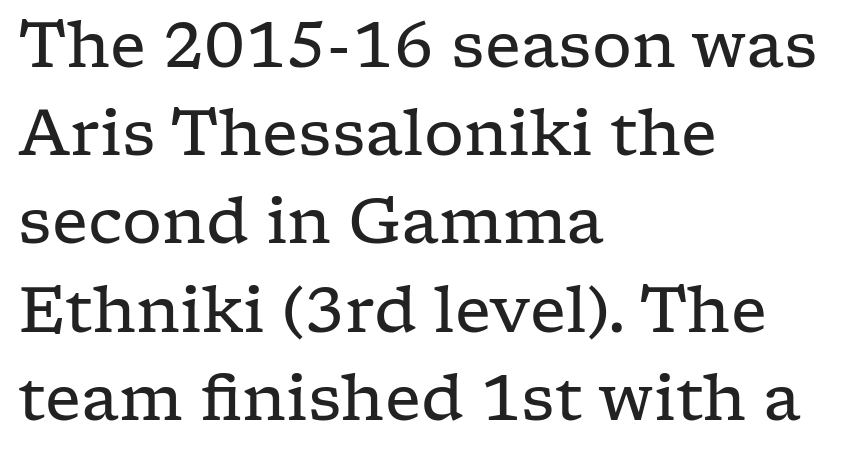
Reading down the block, your eye returns to a fixed left position each line. The strip under each line holds only bare page. The block of text has a typical density, with ordinary space between rows. Default kerning and tracking; the words read as compact shapes.
